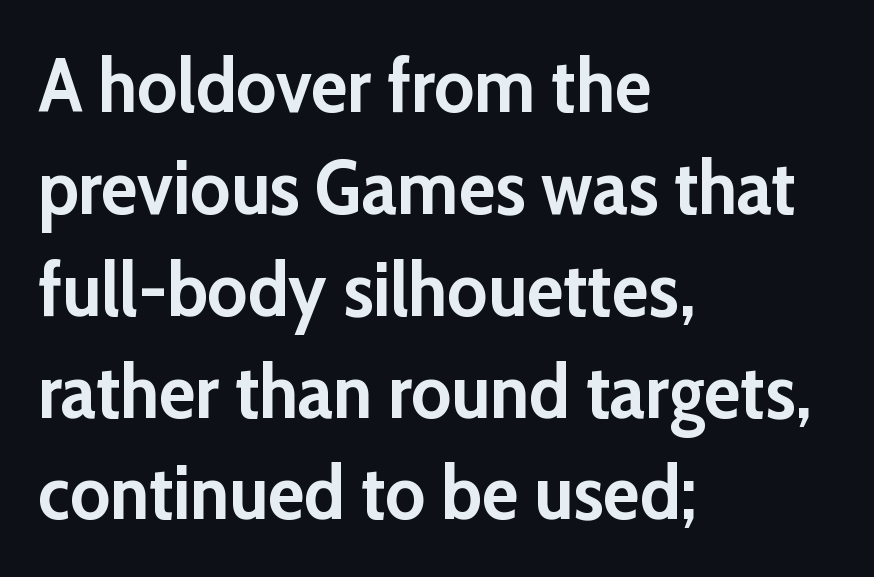
Q: Is the text bold? A: Yes.
Q: Is the text italic (slanted)? A: No, it is upright.
Q: Is the typeface a serif or a sans-serif typeface? A: Sans-serif.
Q: Is the text underlined? A: No.
Q: How is the paragraph aligned? A: Left-aligned.
Q: Is the spacing between letters normal or unusually wide? A: Normal.
Q: Is the spacing between lines tight, normal or loose? A: Normal.
Q: Width (condensed, normal, or wide)? A: Normal.
Q: Stroke contrast? A: Low.
Q: x-height? A: Medium.
Q: Monospaced? A: No.
